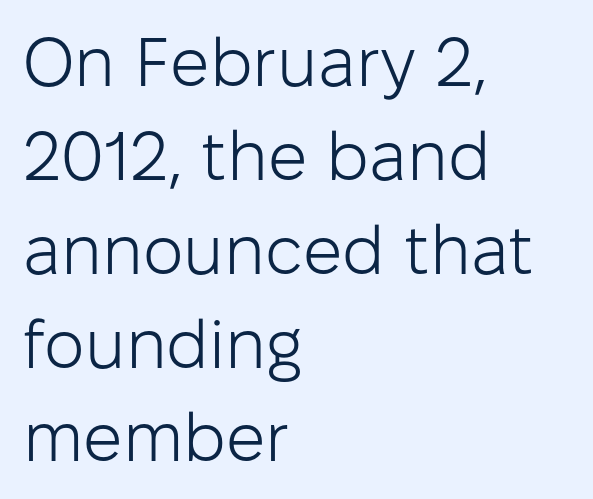
{"serif": "no", "italic": "no", "bold": "no", "weight": "light", "width": "normal", "stroke_contrast": "low", "x_height": "medium", "monospaced": "no", "underline": "no", "align": "left", "line_spacing": "normal", "line_spacing_ratio": 1.36, "letter_spacing": "normal", "letter_spacing_em": 0.0, "glyph_px": 69}
